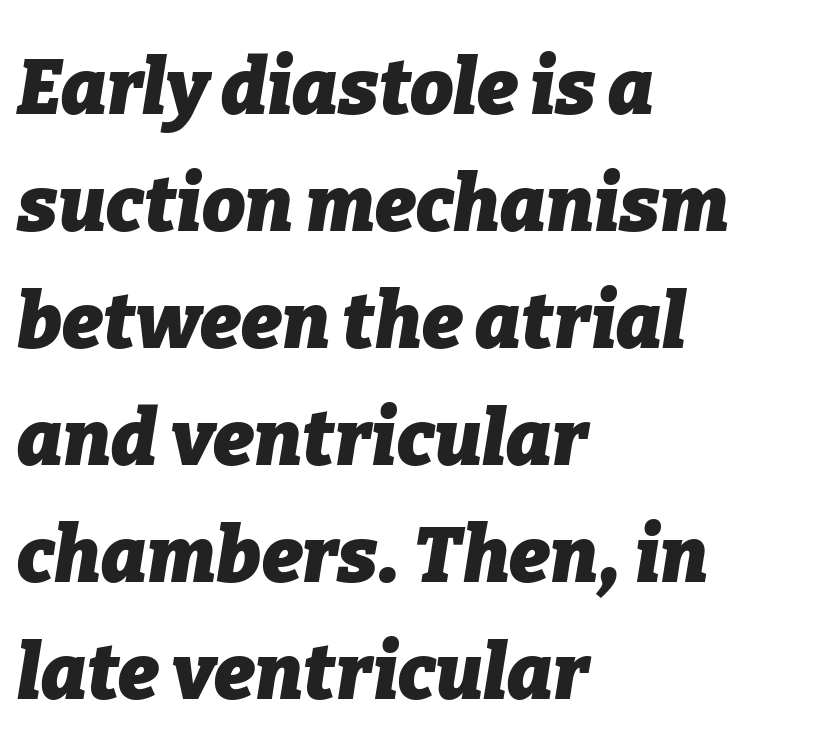
Yep, that's italic — everything's leaning. Compared with typical paragraphs, the rows here are spaced about the same. The passage shown is typed in a proportional face where columns would drift. Short and long lines alike share a common starting point at left. This rendering leaves character spacing at its baseline value. Only glyphs here, with clear space below each row.
